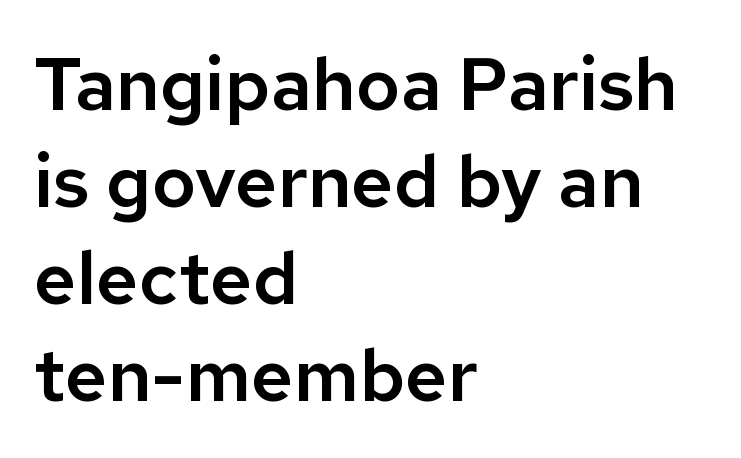
{"serif": "no", "italic": "no", "width": "normal", "stroke_contrast": "low", "x_height": "medium", "monospaced": "no", "underline": "no", "align": "left", "line_spacing": "normal", "line_spacing_ratio": 1.31, "letter_spacing": "normal", "letter_spacing_em": 0.0, "glyph_px": 74}
